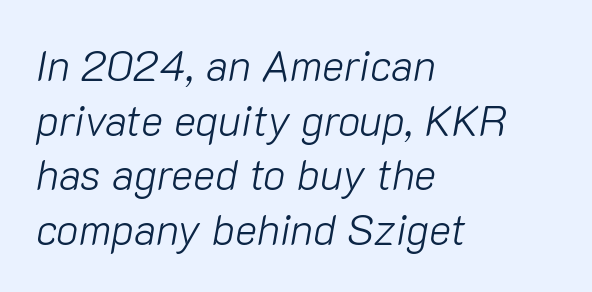
Q: Is the text bold? A: No.
Q: Is the text italic (slanted)? A: Yes, it leans right by about 10 degrees.
Q: Is the text underlined? A: No.
Q: How is the paragraph aligned? A: Left-aligned.
Q: Is the spacing between letters normal or unusually wide? A: Normal.
Q: Is the spacing between lines tight, normal or loose? A: Normal.
Q: Width (condensed, normal, or wide)? A: Normal.
Q: Stroke contrast? A: Low.
Q: x-height? A: Medium.
Q: Monospaced? A: No.
